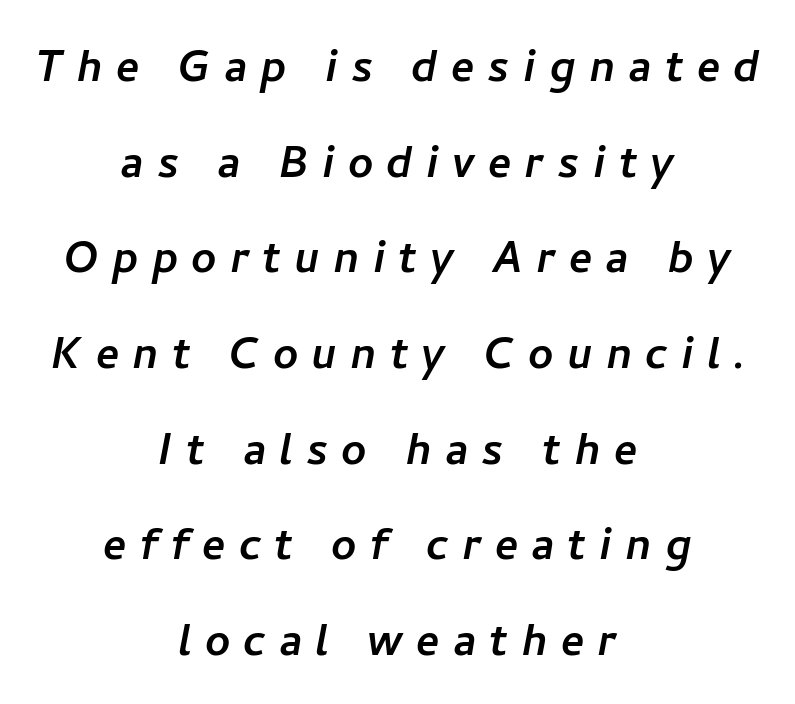
The image shows 55 px sans-serif type; set centered, line spacing 1.74x, unusually wide letter spacing (+0.24 em), not underlined; low stroke contrast and a medium x-height.
